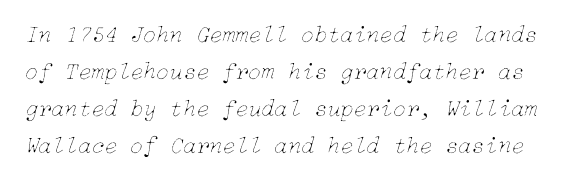
Q: Is the text bold? A: No.
Q: Is the text italic (slanted)? A: Yes, it leans right by about 15 degrees.
Q: Is the text underlined? A: No.
Q: Is the spacing between letters normal or unusually wide? A: Normal.
Q: Is the spacing between lines tight, normal or loose? A: Normal.
